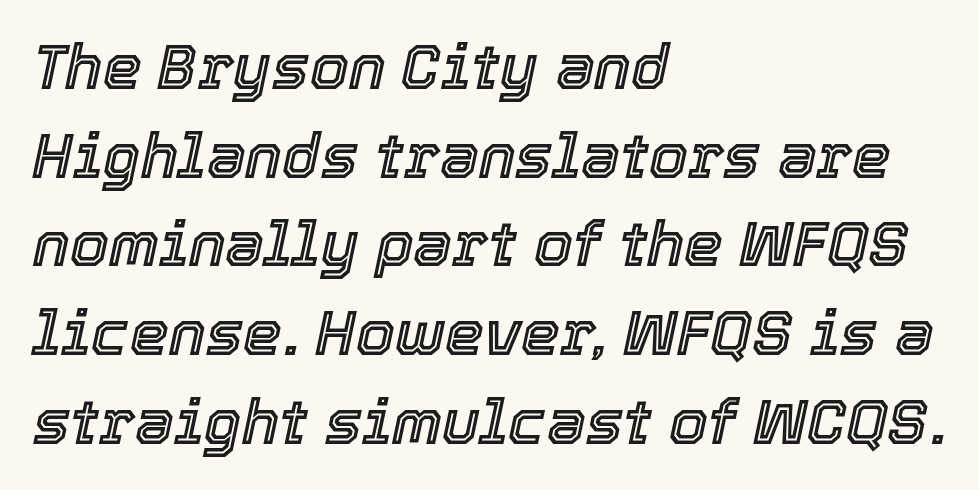
The image shows 62 px text type, italic (leaning right); set left-aligned, normal line spacing (1.43x), normal letter spacing, not underlined; a medium x-height.
